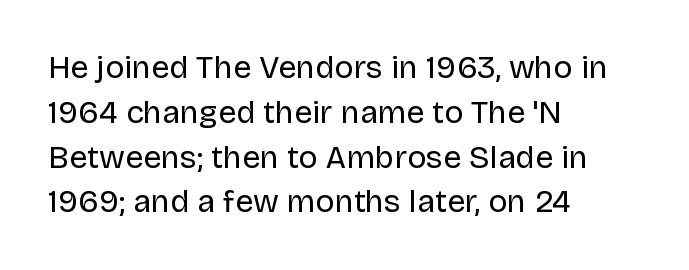
The image shows 32 px regular-weight sans-serif type, upright; set left-aligned, normal line spacing (1.4x), normal letter spacing, not underlined; low stroke contrast and a large x-height.
